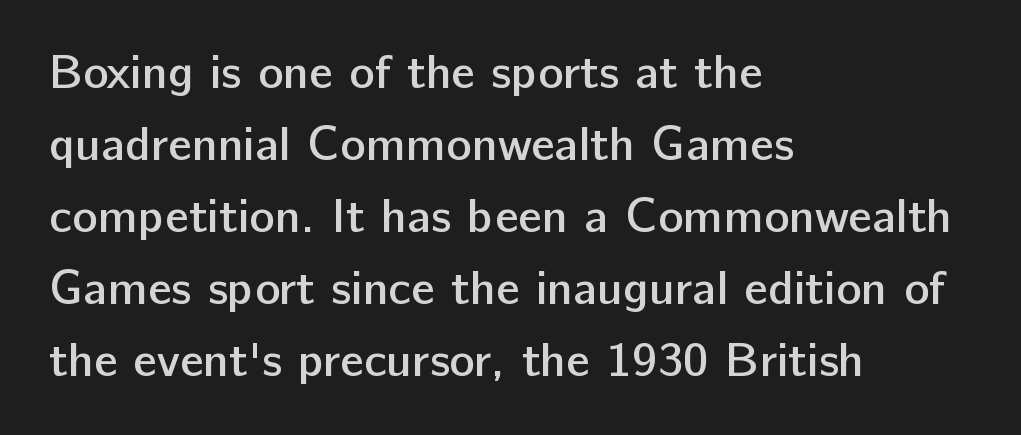
These lines carry some extra weight — a demibold, not a full bold. The face used here is rendered with its standard letterfit. The typography opts for an upright posture over an oblique one. The block of text has a typical density, with ordinary space between rows.
